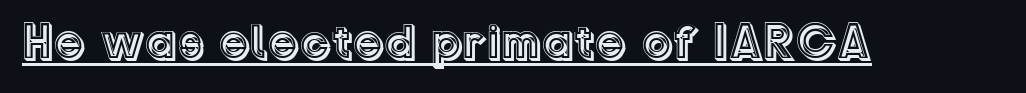
{"italic": "no", "width": "normal", "x_height": "medium", "monospaced": "no", "underline": "yes", "letter_spacing": "normal", "letter_spacing_em": 0.0, "glyph_px": 49}
